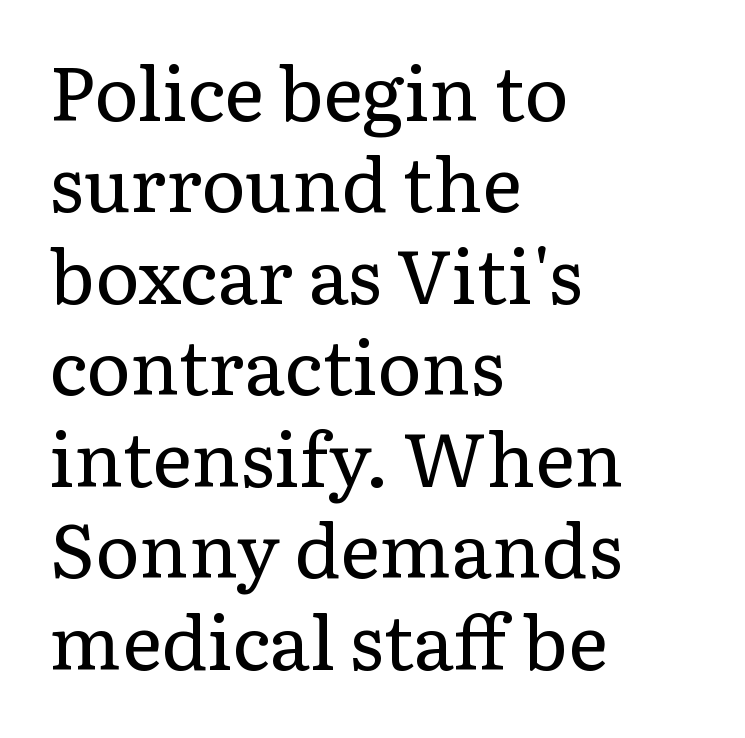
Q: Is the text bold? A: No.
Q: Is the text italic (slanted)? A: No, it is upright.
Q: Is the typeface a serif or a sans-serif typeface? A: Serif.
Q: Is the text underlined? A: No.
Q: How is the paragraph aligned? A: Left-aligned.
Q: Is the spacing between letters normal or unusually wide? A: Normal.
Q: Width (condensed, normal, or wide)? A: Normal.
Q: Stroke contrast? A: Low.
Q: x-height? A: Medium.
Q: Monospaced? A: No.
